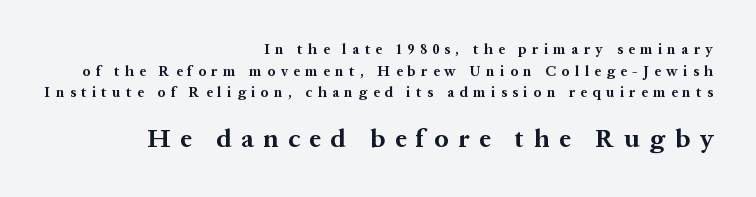
Which margin do the lines hug? The right one — the left edge is uneven. Does the weight exceed regular? Yes, all the way to bold. Regular leading. How are the letters spaced? Widely, with obvious added tracking. Ordinary non-slanted type is in use. The space directly below the letters is spotless.
